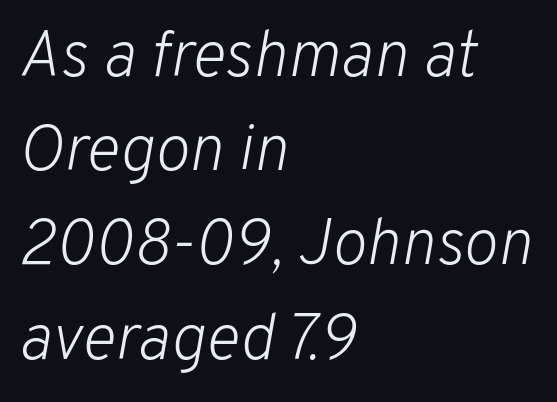
Q: Is the text bold? A: No.
Q: Is the text italic (slanted)? A: Yes, it leans right by about 10 degrees.
Q: Is the text underlined? A: No.
Q: How is the paragraph aligned? A: Left-aligned.
Q: Is the spacing between letters normal or unusually wide? A: Normal.
Q: Is the spacing between lines tight, normal or loose? A: Normal.
Q: Width (condensed, normal, or wide)? A: Normal.
Q: Stroke contrast? A: Low.
Q: x-height? A: Medium.
Q: Monospaced? A: No.
